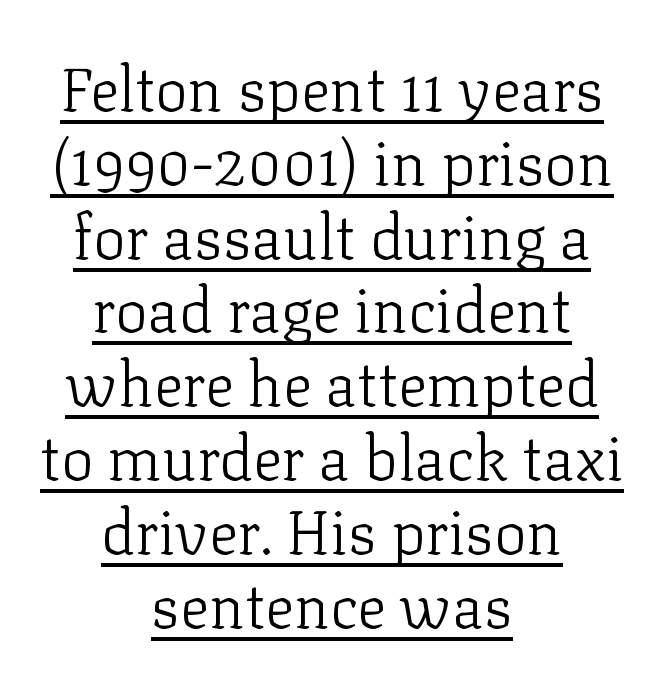
{"serif": "yes", "italic": "no", "bold": "no", "weight": "light", "width": "normal", "stroke_contrast": "low", "x_height": "medium", "monospaced": "no", "underline": "yes", "align": "center", "line_spacing_ratio": 1.21, "letter_spacing": "normal", "letter_spacing_em": 0.0, "glyph_px": 61}
